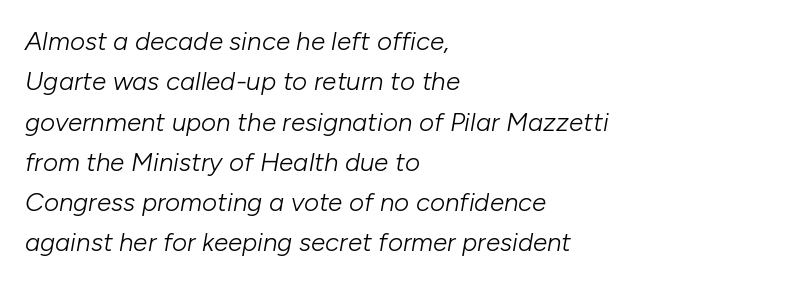
{"italic": "yes", "lean": "right", "slant_degrees": 10, "bold": "no", "underline": "no", "align": "left", "line_spacing": "normal", "line_spacing_ratio": 1.55, "letter_spacing": "normal", "letter_spacing_em": 0.0, "glyph_px": 26}
